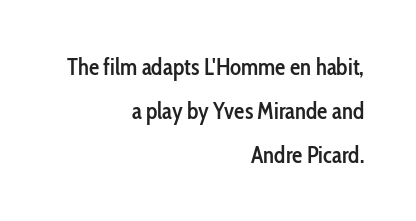
The image shows 23 px text type, upright; set right-aligned, loose line spacing (1.91x), normal letter spacing, not underlined.
